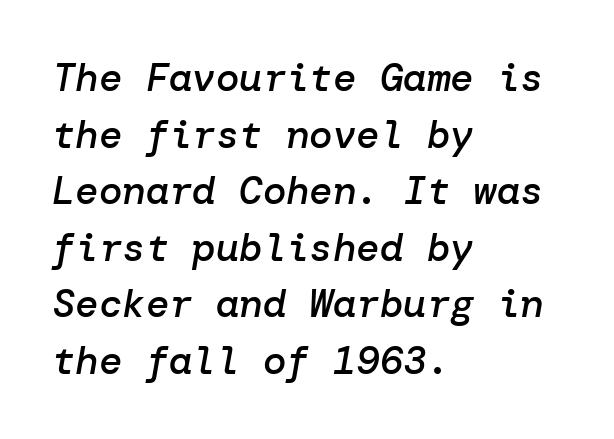
The image shows 39 px semibold type, italic (leaning right); set left-aligned, normal line spacing (1.45x), normal letter spacing, not underlined; low stroke contrast and a medium x-height.
